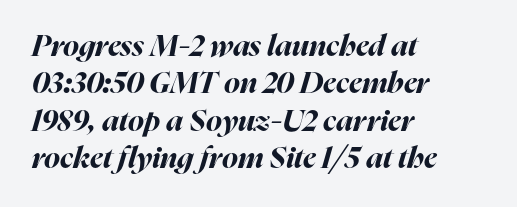
Italic: yes, the glyphs are oblique. Spacing verdict: proportional, widths tailored to each character. The setting favours the left margin, as ordinary paragraphs usually do. The passage shown has conventional tracking throughout.
